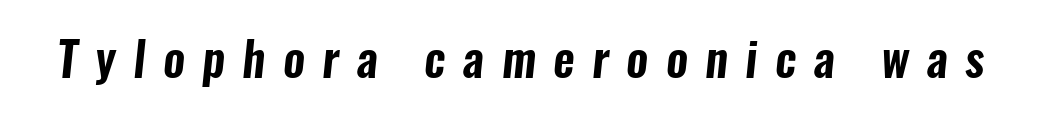
Q: Is the typeface a serif or a sans-serif typeface? A: Sans-serif.
Q: Is the text underlined? A: No.
Q: Is the spacing between letters normal or unusually wide? A: Unusually wide.
Q: Width (condensed, normal, or wide)? A: Condensed.
Q: Stroke contrast? A: Low.
Q: x-height? A: Medium.
Q: Monospaced? A: No.
